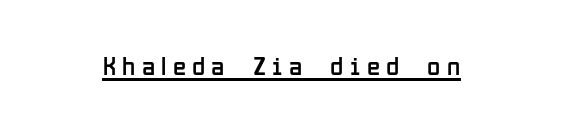
Vertical stems look standard width or narrower in stroke. Compared with typical body copy, the letter spacing here is much looser. A roman cut, with each character standing at attention. Decoration check: the copy is underlined.
